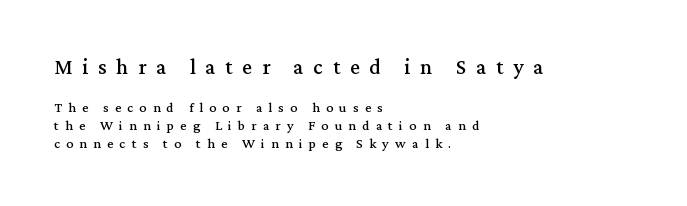
The image shows 22 px text type, upright; set left-aligned, normal line spacing (1.26x), unusually wide letter spacing (+0.44 em), not underlined; the first (top) block is 1.57x larger.
